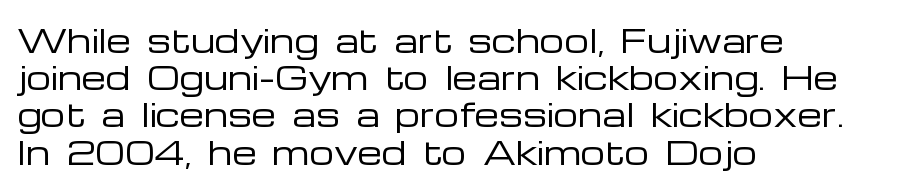
{"serif": "no", "italic": "no", "bold": "no", "weight": "regular", "width": "wide", "stroke_contrast": "low", "x_height": "medium", "monospaced": "no", "underline": "no", "align": "left", "line_spacing_ratio": 1.2, "letter_spacing": "normal", "letter_spacing_em": 0.0, "glyph_px": 31}
